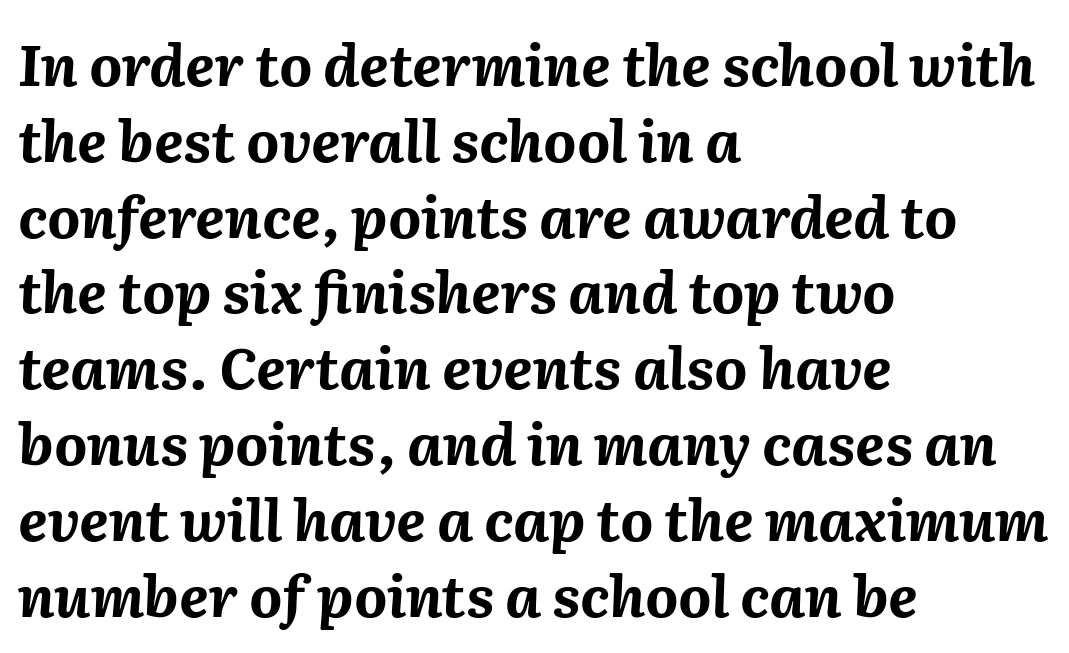
The image shows 57 px bold type, italic (leaning right); set left-aligned, normal line spacing (1.33x), normal letter spacing, not underlined; medium stroke contrast and a medium x-height.
